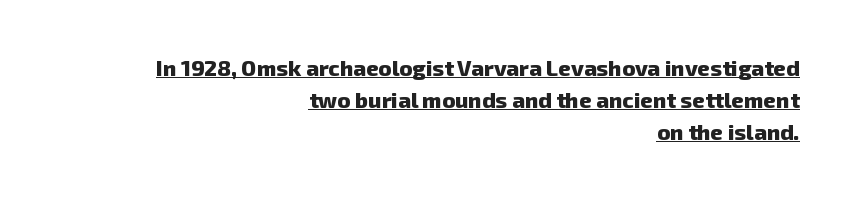
The image shows 22 px bold type; set right-aligned, normal line spacing (1.45x), normal letter spacing, underlined.
